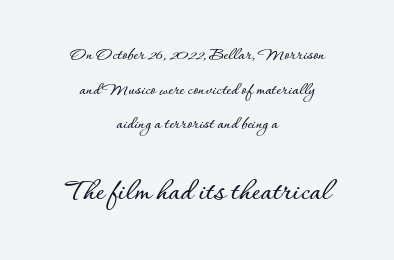
Q: Is the text italic (slanted)? A: Yes.
Q: Is the text underlined? A: No.
Q: How is the paragraph aligned? A: Centered.
Q: Is the spacing between letters normal or unusually wide? A: Normal.
Q: Is the spacing between lines tight, normal or loose? A: Loose.
Q: Which block of text is set in a larger size, the first (top) or the second (bottom)? A: The second (bottom) one.
Q: Width (condensed, normal, or wide)? A: Normal.
Q: Stroke contrast? A: Low.
Q: x-height? A: Small.
Q: Monospaced? A: No.
